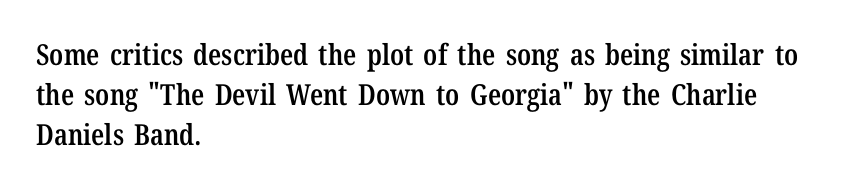
Baseline-to-baseline distance is the conventional proportion of letter height. The lettering stays uniformly vertical, giving the passage a roman look. Observe the serifs anchoring each vertical stroke in this sample. Rule under the text: the space is simply empty. What weight is shown? A semibold, between regular and bold. Tracking value appears to be zero — textbook default spacing.
